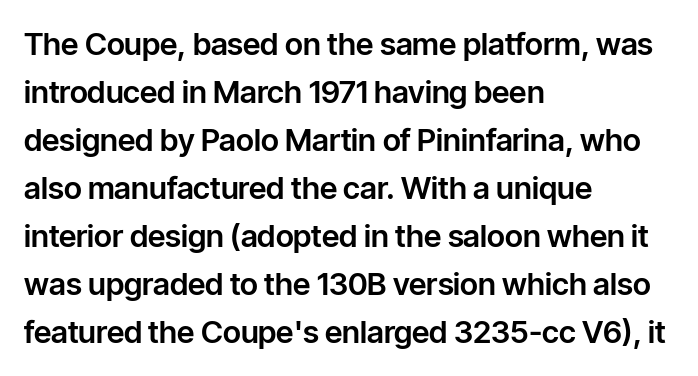
Q: Is the text italic (slanted)? A: No, it is upright.
Q: Is the typeface a serif or a sans-serif typeface? A: Sans-serif.
Q: Is the text underlined? A: No.
Q: How is the paragraph aligned? A: Left-aligned.
Q: Is the spacing between letters normal or unusually wide? A: Normal.
Q: Is the spacing between lines tight, normal or loose? A: Normal.
Q: Width (condensed, normal, or wide)? A: Normal.
Q: Stroke contrast? A: Low.
Q: x-height? A: Medium.
Q: Monospaced? A: No.
